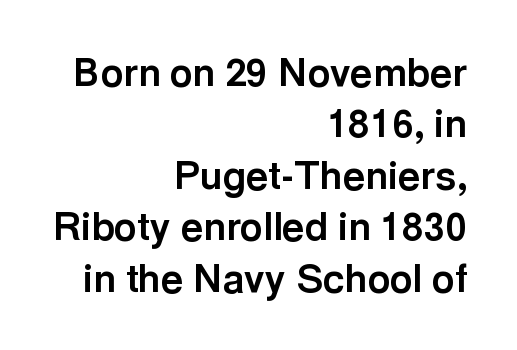
Q: Is the text bold? A: Yes.
Q: Is the text italic (slanted)? A: No, it is upright.
Q: Is the typeface a serif or a sans-serif typeface? A: Sans-serif.
Q: Is the text underlined? A: No.
Q: How is the paragraph aligned? A: Right-aligned.
Q: Is the spacing between letters normal or unusually wide? A: Normal.
Q: Is the spacing between lines tight, normal or loose? A: Normal.
Q: Width (condensed, normal, or wide)? A: Normal.
Q: x-height? A: Medium.
Q: Monospaced? A: No.
